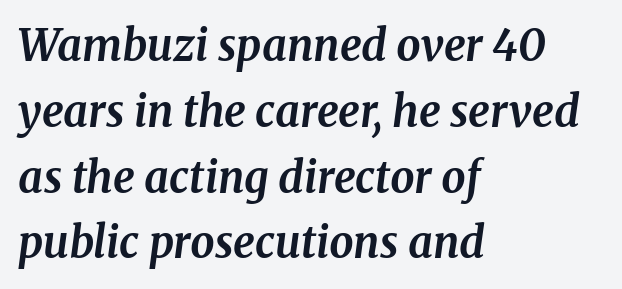
The image shows 43 px bold serif type, italic (leaning right); set left-aligned, normal line spacing (1.53x), normal letter spacing, not underlined; medium stroke contrast and a medium x-height.
